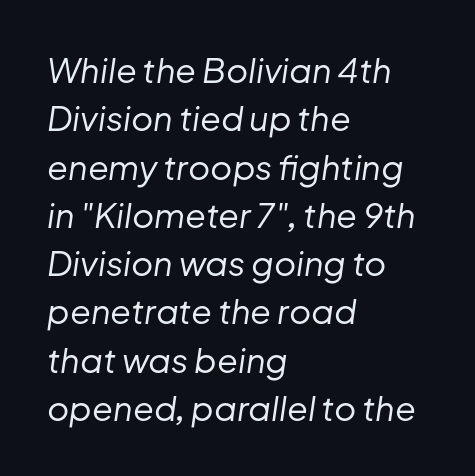
Q: Is the text bold? A: No.
Q: Is the text italic (slanted)? A: Yes, it leans right by about 8 degrees.
Q: Is the text underlined? A: No.
Q: How is the paragraph aligned? A: Left-aligned.
Q: Is the spacing between letters normal or unusually wide? A: Normal.
Q: Is the spacing between lines tight, normal or loose? A: Normal.
Q: Width (condensed, normal, or wide)? A: Normal.
Q: Stroke contrast? A: Low.
Q: x-height? A: Medium.
Q: Monospaced? A: No.
